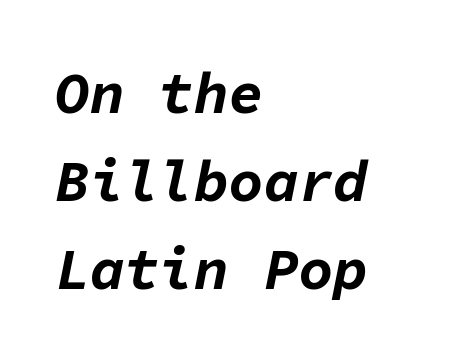
Q: Is the text bold? A: Yes.
Q: Is the text italic (slanted)? A: Yes, it leans right by about 11 degrees.
Q: Is the text underlined? A: No.
Q: How is the paragraph aligned? A: Left-aligned.
Q: Is the spacing between letters normal or unusually wide? A: Normal.
Q: Is the spacing between lines tight, normal or loose? A: Normal.
Q: Width (condensed, normal, or wide)? A: Normal.
Q: Stroke contrast? A: Low.
Q: x-height? A: Medium.
Q: Monospaced? A: Yes.
